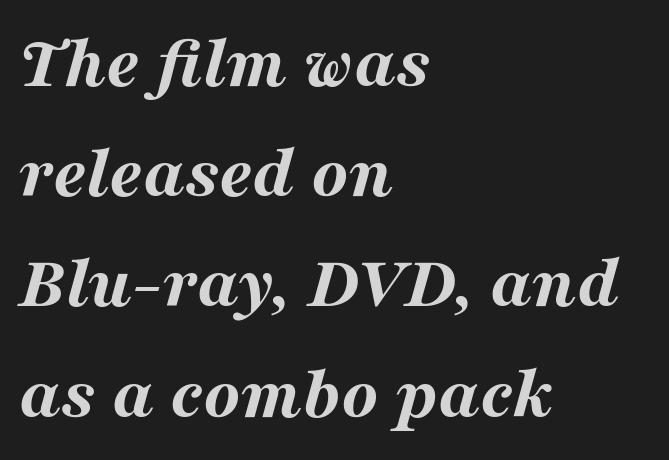
The image shows 75 px bold, wide type, italic (leaning right); set left-aligned, normal line spacing (1.47x), normal letter spacing, not underlined; medium stroke contrast and a medium x-height.
